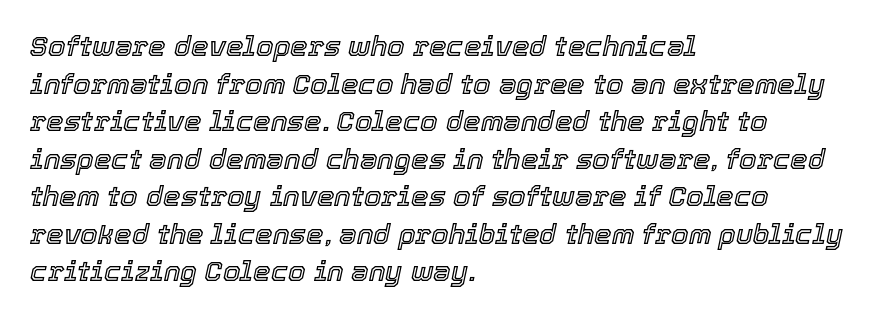
{"italic": "yes", "lean": "right", "slant_degrees": 12, "width": "normal", "x_height": "medium", "monospaced": "no", "underline": "no", "align": "left", "line_spacing": "normal", "line_spacing_ratio": 1.34, "letter_spacing": "normal", "letter_spacing_em": 0.0, "glyph_px": 28}
